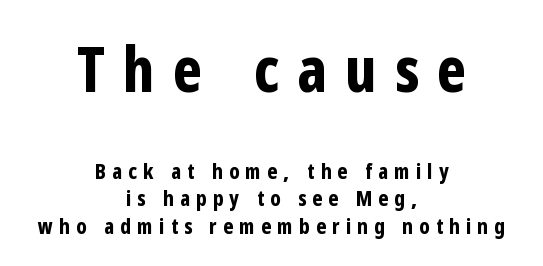
The image shows 62 px bold, condensed sans-serif type, upright; set centered, normal line spacing (1.31x), unusually wide letter spacing (+0.29 em), not underlined; the first (top) block is 2.95x larger; low stroke contrast and a medium x-height.
